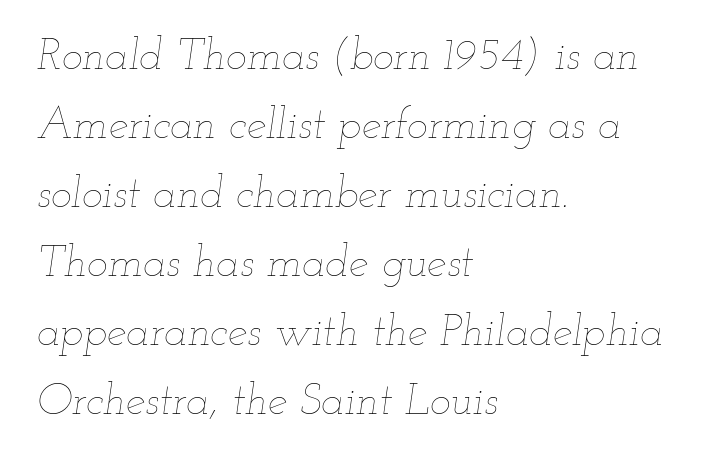
Stroke mass is kept to a normal reading level or below. Do the characters align in a grid? No, the font is proportional. Glyph-to-glyph distance matches everyday printed text. Does the lettering tilt? It does — this is italic. Type without underlining. Which margin do the lines hug? The left one — the right edge is uneven.
